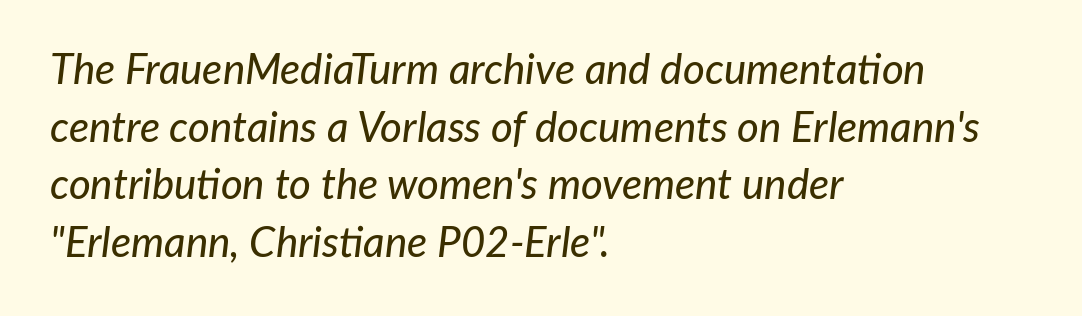
The image shows 42 px text type, italic (leaning right); set left-aligned, normal line spacing (1.37x), normal letter spacing, not underlined; low stroke contrast and a medium x-height.
